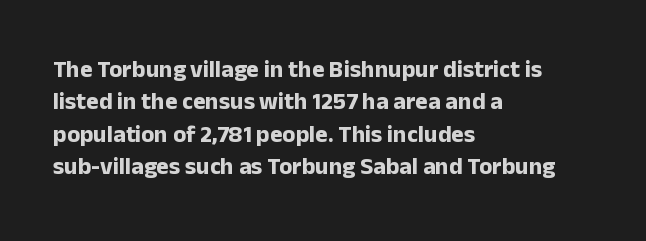
Q: Is the text bold? A: Yes.
Q: Is the text italic (slanted)? A: No, it is upright.
Q: Is the text underlined? A: No.
Q: How is the paragraph aligned? A: Left-aligned.
Q: Is the spacing between letters normal or unusually wide? A: Normal.
Q: Is the spacing between lines tight, normal or loose? A: Normal.
